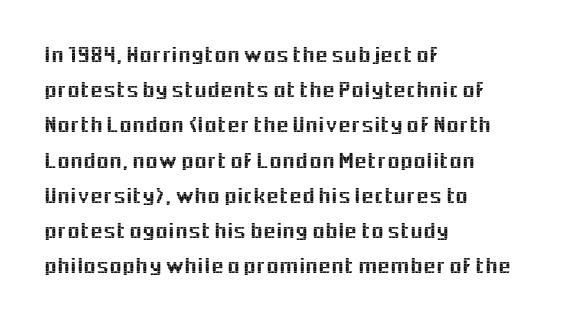
{"italic": "no", "underline": "no", "align": "left", "line_spacing": "normal", "line_spacing_ratio": 1.53, "letter_spacing": "normal", "letter_spacing_em": 0.0, "glyph_px": 23}
